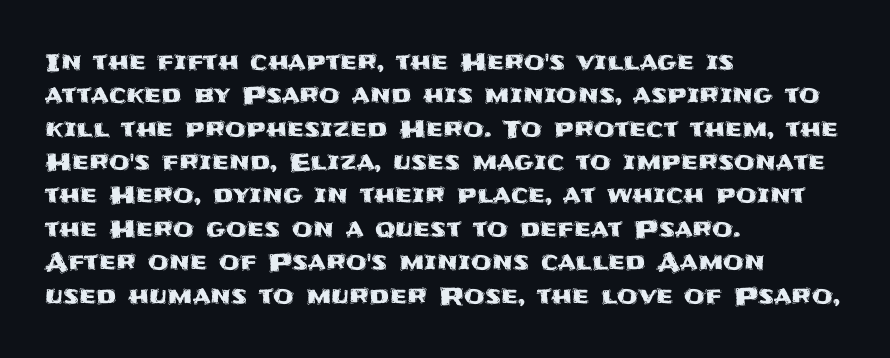
Style check: upright. Bare-footed words on every line. The passage shown has conventional tracking throughout. If you measured baseline to baseline, you'd find a middling distance. A student would call this left alignment; a typographer would say flush left, rag right.
